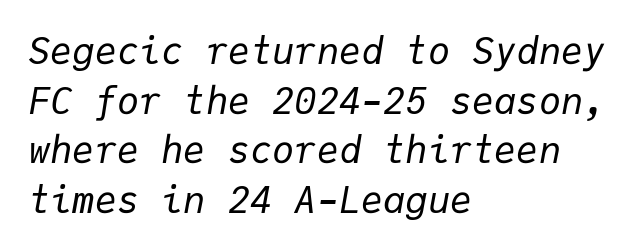
If you drew a ruler down the left edge, every line would touch it. This sample uses plain, unmodified letter spacing. An italicized treatment has been applied to the whole sample. Is there much room between lines? A standard amount, neither cramped nor airy. The space beneath each line is pristine and unruled. This sample has the even, mechanical cadence of fixed-width lettering.
